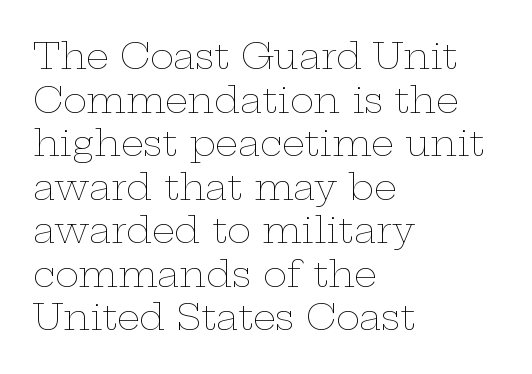
The image shows 36 px thin, wide type, upright; set left-aligned, line spacing 1.21x, normal letter spacing, not underlined; low stroke contrast and a medium x-height.
